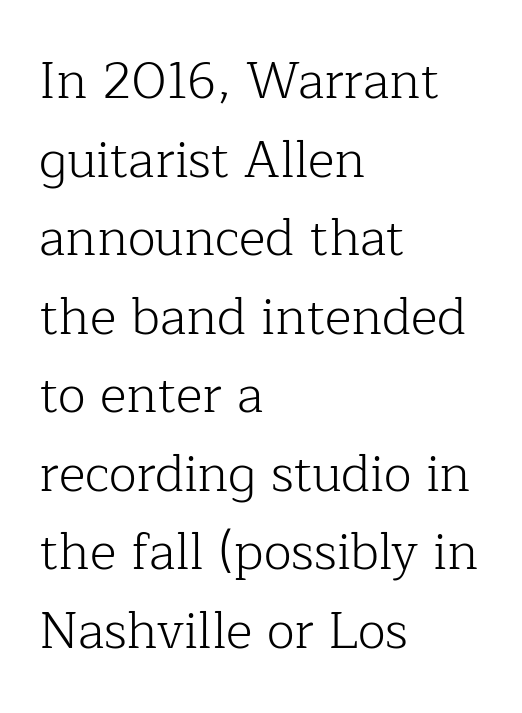
A student would call this left alignment; a typographer would say flush left, rag right. Whoever set this chose a conventional vertical rhythm. Default kerning and tracking; the words read as compact shapes. The letters advance in unequal steps, a hallmark of proportional type.
